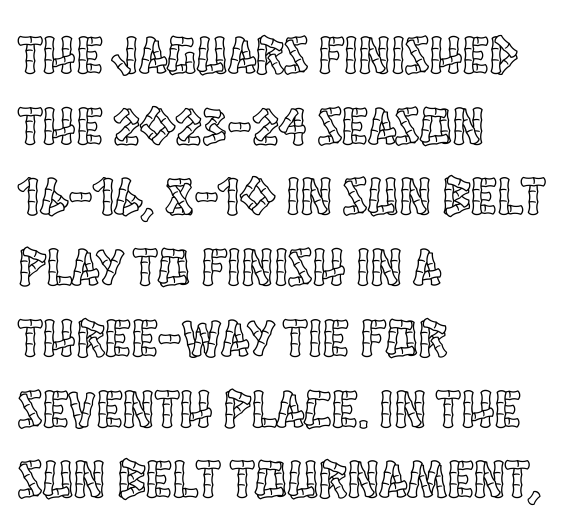
Q: Is the text italic (slanted)? A: No, it is upright.
Q: Is the text underlined? A: No.
Q: How is the paragraph aligned? A: Left-aligned.
Q: Is the spacing between letters normal or unusually wide? A: Normal.
Q: Is the spacing between lines tight, normal or loose? A: Normal.
Q: Width (condensed, normal, or wide)? A: Condensed.
Q: x-height? A: Large.
Q: Monospaced? A: No.
